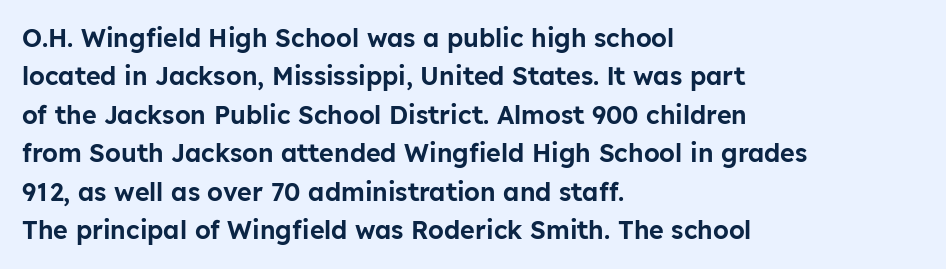
Q: Is the text italic (slanted)? A: No, it is upright.
Q: Is the text underlined? A: No.
Q: How is the paragraph aligned? A: Left-aligned.
Q: Is the spacing between letters normal or unusually wide? A: Normal.
Q: Is the spacing between lines tight, normal or loose? A: Normal.
